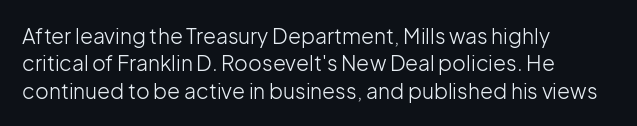
Q: Is the text bold? A: No.
Q: Is the text italic (slanted)? A: No, it is upright.
Q: Is the text underlined? A: No.
Q: How is the paragraph aligned? A: Left-aligned.
Q: Is the spacing between letters normal or unusually wide? A: Normal.
Q: Is the spacing between lines tight, normal or loose? A: Normal.
